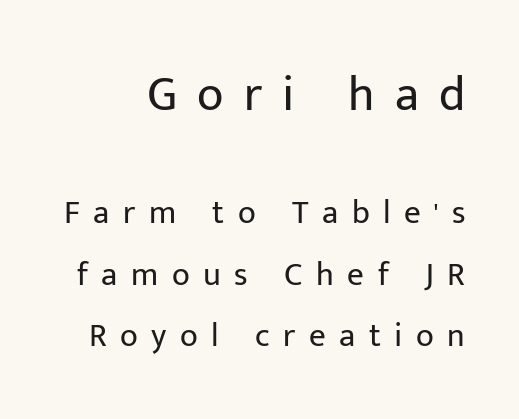
{"serif": "no", "italic": "no", "bold": "no", "weight": "regular", "width": "normal", "stroke_contrast": "low", "x_height": "medium", "monospaced": "no", "underline": "no", "line_spacing_ratio": 1.87, "letter_spacing": "wide", "letter_spacing_em": 0.41, "larger_block": "first", "size_ratio": 1.48, "glyph_px": 49}
